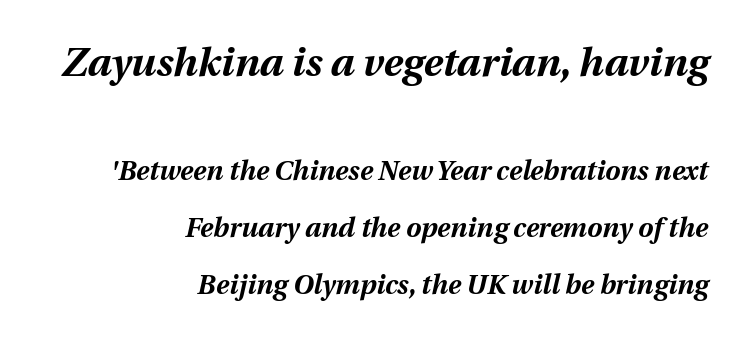
Horizontally, the lines are justified to the trailing edge only. The rendering uses a large line-height, opening up the rows. This sample has the flowing, uneven cadence of proportional lettering. The tracking reads as untouched default to a designer's eye.
